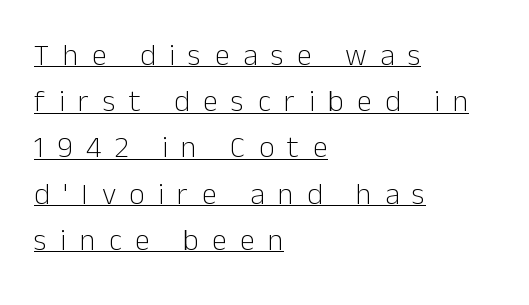
{"serif": "no", "italic": "no", "bold": "no", "weight": "light", "width": "normal", "stroke_contrast": "low", "x_height": "medium", "monospaced": "no", "underline": "yes", "align": "left", "line_spacing": "normal", "line_spacing_ratio": 1.54, "letter_spacing": "wide", "letter_spacing_em": 0.45, "glyph_px": 30}
